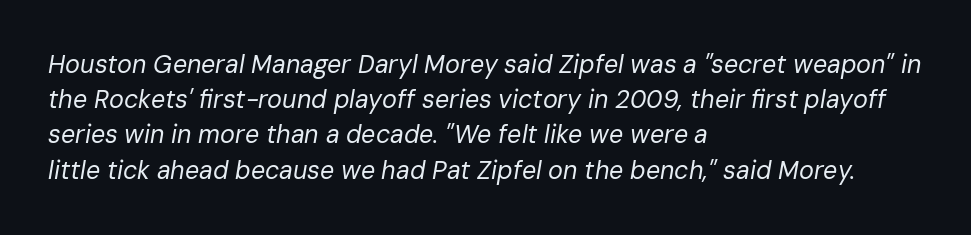
Standard letterfit; no display-style spreading of the glyphs. The face looks like a standard text weight, possibly lighter. Descenders are the only things crossing below the line. Regarding leading, the lines here are spaced in the standard way. All the whitespace from short lines collects on the right. The rendering applies a slant to the glyphs.
